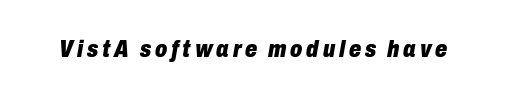
Q: Is the text bold? A: Yes.
Q: Is the text italic (slanted)? A: Yes, it leans right by about 10 degrees.
Q: Is the text underlined? A: No.
